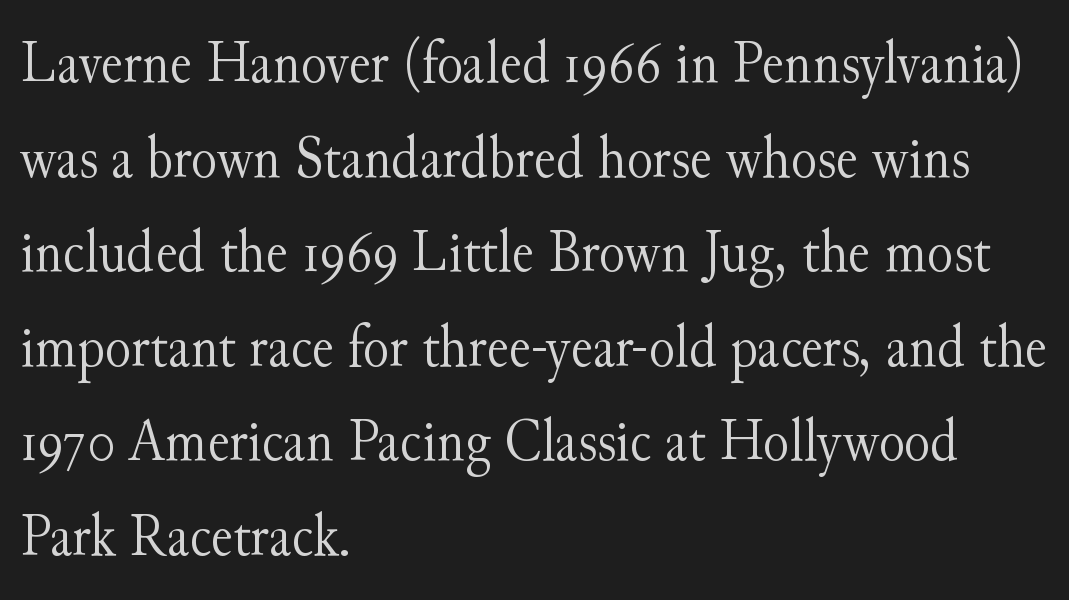
{"serif": "yes", "italic": "no", "bold": "no", "weight": "light", "width": "normal", "stroke_contrast": "medium", "x_height": "small", "monospaced": "no", "underline": "no", "align": "left", "line_spacing": "normal", "line_spacing_ratio": 1.55, "letter_spacing": "normal", "letter_spacing_em": 0.0, "glyph_px": 61}
